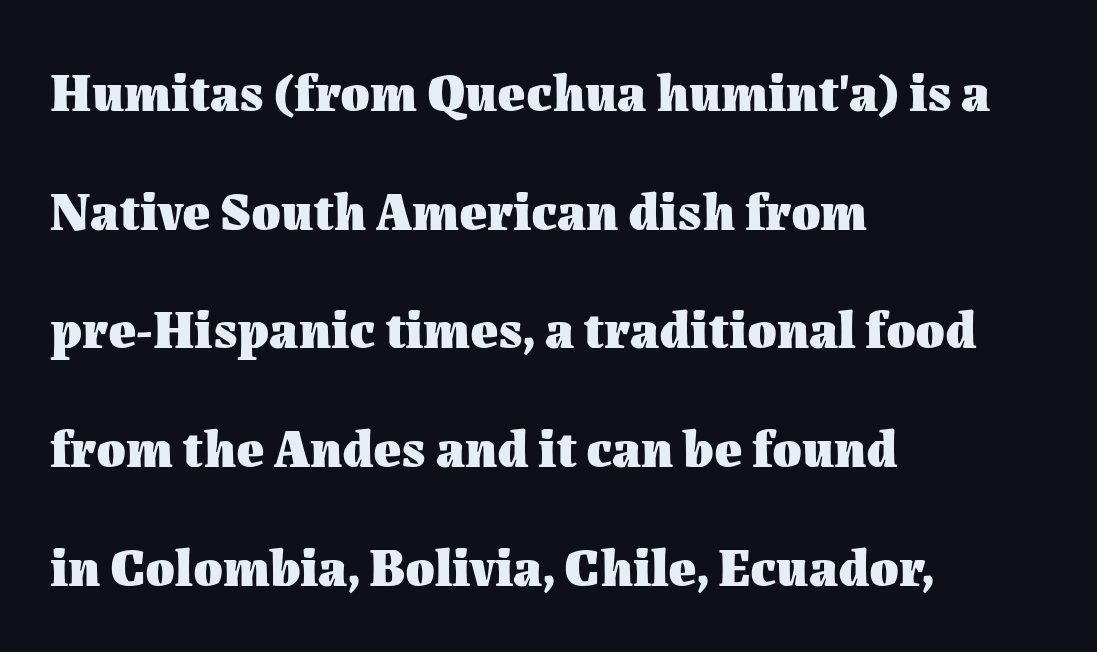
Q: Is the text bold? A: Yes.
Q: Is the text italic (slanted)? A: No, it is upright.
Q: Is the text underlined? A: No.
Q: How is the paragraph aligned? A: Left-aligned.
Q: Is the spacing between letters normal or unusually wide? A: Normal.
Q: Is the spacing between lines tight, normal or loose? A: Loose.
Q: Width (condensed, normal, or wide)? A: Normal.
Q: Stroke contrast? A: Medium.
Q: x-height? A: Medium.
Q: Monospaced? A: No.
